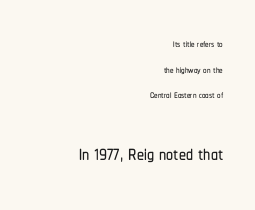
Q: Is the text italic (slanted)? A: No, it is upright.
Q: Is the typeface a serif or a sans-serif typeface? A: Sans-serif.
Q: Is the text underlined? A: No.
Q: How is the paragraph aligned? A: Right-aligned.
Q: Is the spacing between letters normal or unusually wide? A: Normal.
Q: Which block of text is set in a larger size, the first (top) or the second (bottom)? A: The second (bottom) one.
Q: Width (condensed, normal, or wide)? A: Condensed.
Q: Stroke contrast? A: Low.
Q: x-height? A: Medium.
Q: Monospaced? A: No.
